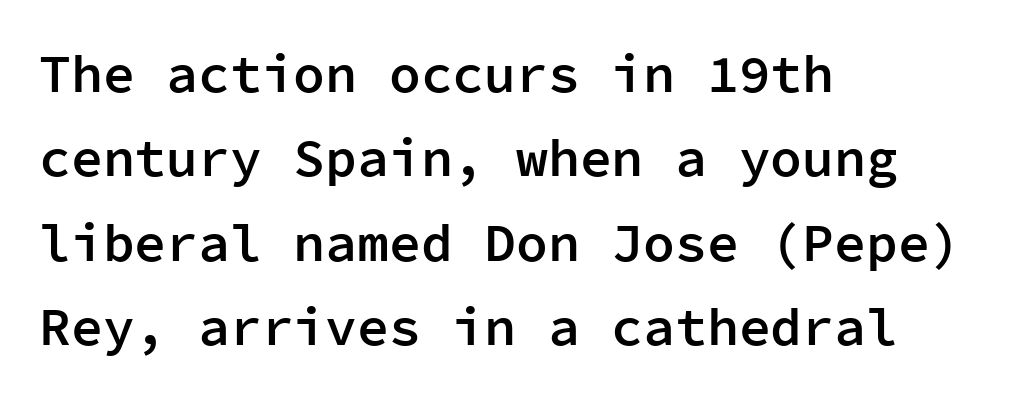
Looks like terminal output: every glyph gets an equal slot. Every character sits straight up, as roman type does. Line beginnings align vertically; line endings do not. Students, observe: this is what conventionally led text looks like. Descender tails drop into unmarked territory.
